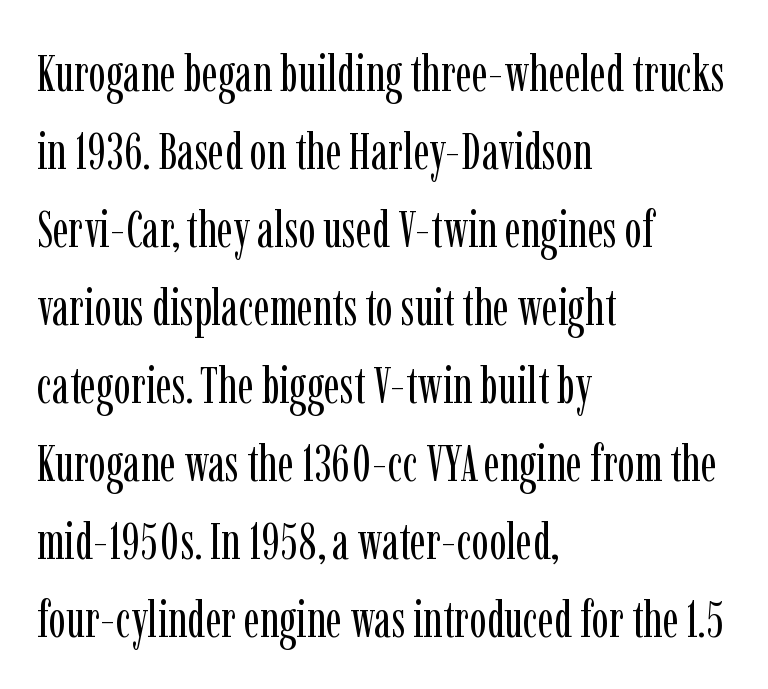
Q: Is the text bold? A: No.
Q: Is the text italic (slanted)? A: No, it is upright.
Q: Is the typeface a serif or a sans-serif typeface? A: Serif.
Q: Is the text underlined? A: No.
Q: How is the paragraph aligned? A: Left-aligned.
Q: Is the spacing between letters normal or unusually wide? A: Normal.
Q: Is the spacing between lines tight, normal or loose? A: Normal.
Q: Width (condensed, normal, or wide)? A: Condensed.
Q: Stroke contrast? A: Low.
Q: x-height? A: Medium.
Q: Monospaced? A: No.
